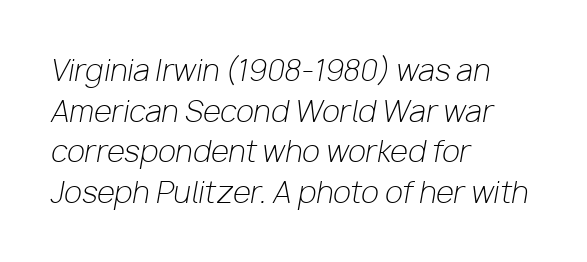
The image shows 29 px light type, italic (leaning right); set left-aligned, normal line spacing (1.4x), normal letter spacing, not underlined; low stroke contrast and a medium x-height.
